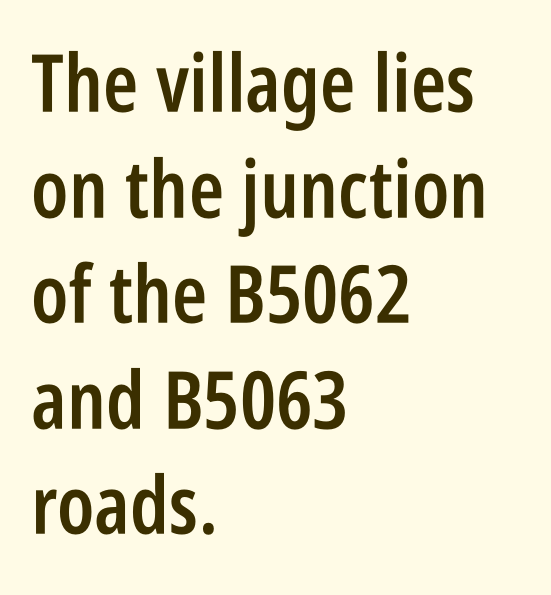
{"serif": "no", "italic": "no", "bold": "semi", "weight": "semibold", "width": "condensed", "stroke_contrast": "low", "x_height": "large", "monospaced": "no", "underline": "no", "align": "left", "line_spacing": "normal", "line_spacing_ratio": 1.32, "letter_spacing": "normal", "letter_spacing_em": 0.0, "glyph_px": 80}
